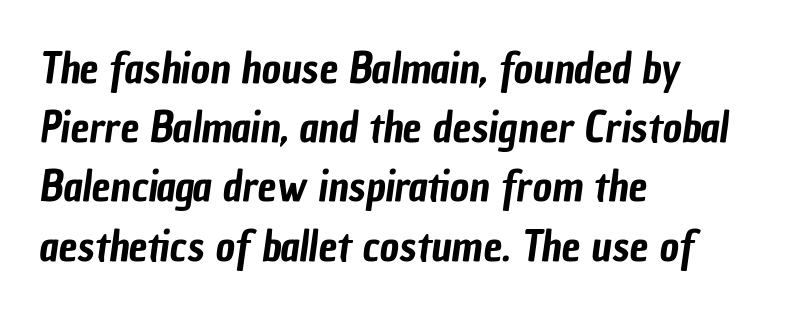
{"serif": "no", "width": "condensed", "stroke_contrast": "low", "x_height": "medium", "monospaced": "no", "underline": "no", "align": "left", "line_spacing": "normal", "line_spacing_ratio": 1.41, "letter_spacing": "normal", "letter_spacing_em": 0.0, "glyph_px": 42}
